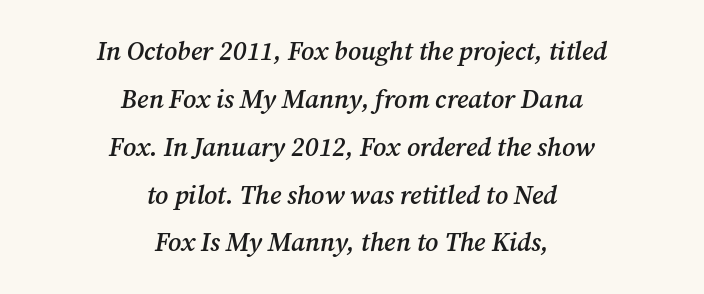
Plain, unruled lines of type. The lines in this sample share a center point and differ in where they start and stop. Slightly chunky letters — semibold, I'd say, not full bold. The horizontal fit of the characters is conventional and even. The letters are slanted; this is an italic face.
